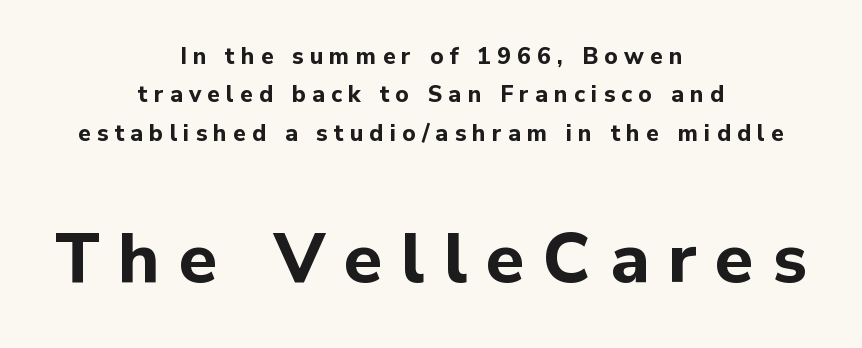
The gaps between neighbouring characters are conspicuously large. Reading top to bottom, the characters get bigger at the block break. Spacing verdict: proportional, widths tailored to each character. Each letter's strokes conclude bluntly, with no projecting serifs. The space directly below the letters is spotless. The strokes are fattened all the way to bold.
